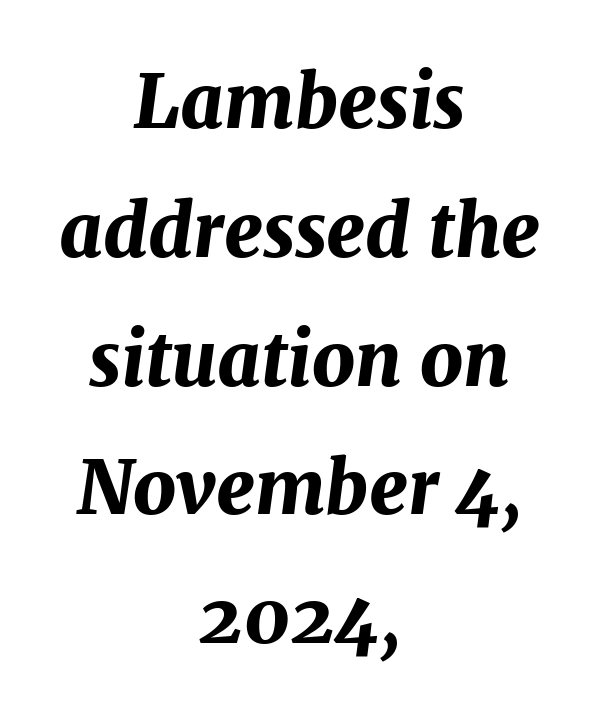
Think of a printed novel: that variable character pitch is what you see here. The font is running at its bold setting. You could call the tracking neutral — neither tight nor loose. This rendering features lettering with no underline. Both edges are ragged and mirror each other, which tells us the setting is centered. You can tell it's italic because the verticals aren't actually vertical.
